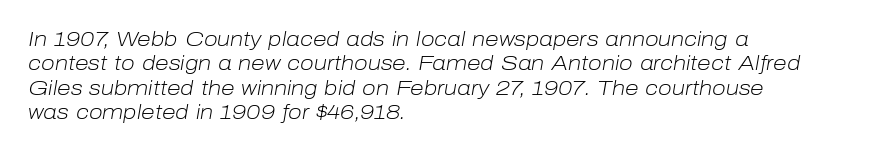
{"italic": "yes", "lean": "right", "slant_degrees": 10, "bold": "no", "underline": "no", "align": "left", "line_spacing_ratio": 1.22, "letter_spacing": "normal", "letter_spacing_em": 0.0, "glyph_px": 20}
